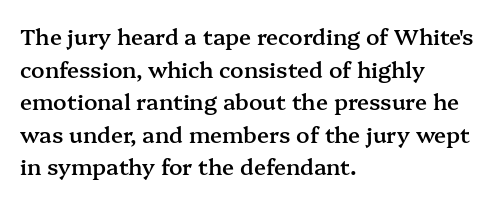
Q: Is the text bold? A: Semi-bold.
Q: Is the text italic (slanted)? A: No, it is upright.
Q: Is the text underlined? A: No.
Q: How is the paragraph aligned? A: Left-aligned.
Q: Is the spacing between letters normal or unusually wide? A: Normal.
Q: Is the spacing between lines tight, normal or loose? A: Normal.
